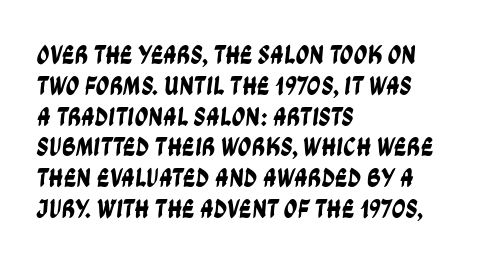
Typeset ragged right — the left edge is the straight one. Tracking value appears to be zero — textbook default spacing. Beneath every word, the page is bare. Cramped leading.
